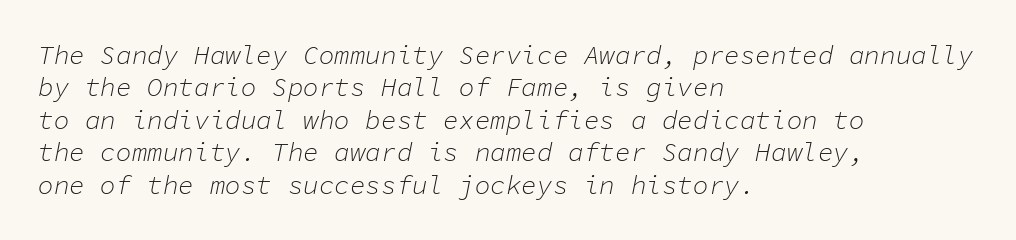
The image shows 26 px text type, italic (leaning right); set left-aligned, normal line spacing (1.25x), normal letter spacing, not underlined.
